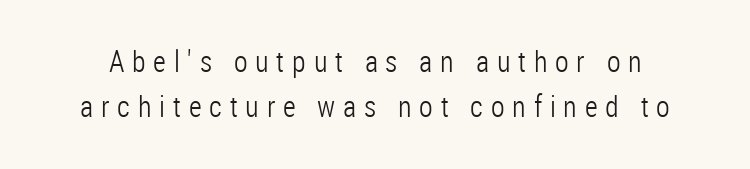
The line texture is sparse and dotted thanks to wide tracking. Ascenders rise straight up at ninety degrees. Varying glyph widths throughout — classic text-font behaviour. Vertical stems look standard width or narrower in stroke. Descenders are the only things crossing below the line.
